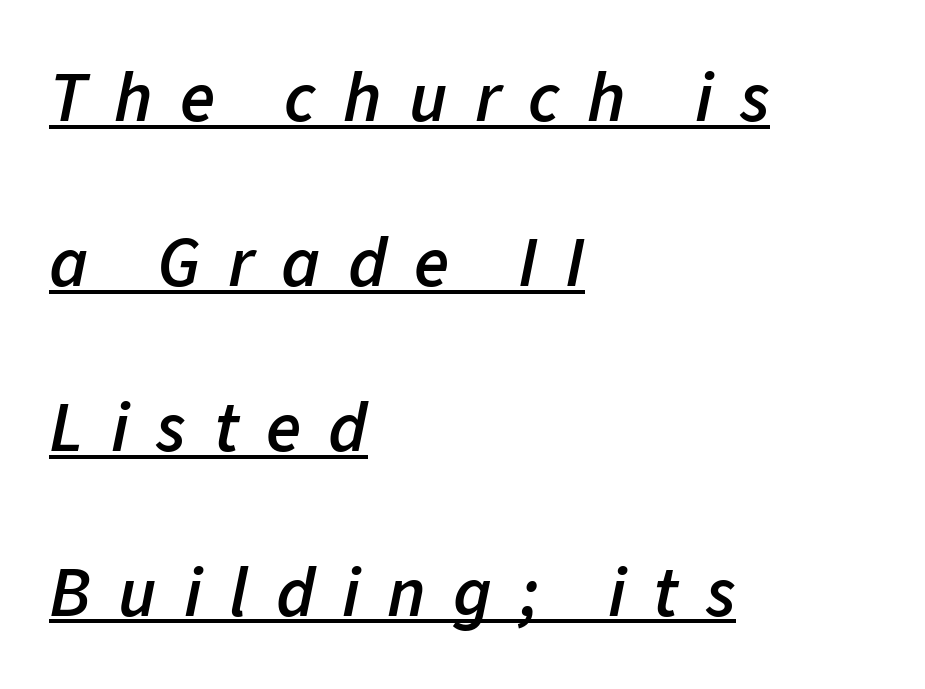
As a designer I'd log this as weight 600, semibold. Style check: oblique. The lettering is marked with a stroke running underneath it. Airy leading. Proportional: the letters do not fall into vertical columns.
